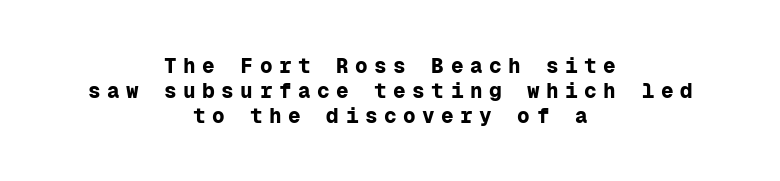
Where is the straight margin? There isn't one; the lines are centered. Emphasis by weight is at full strength: bold. The baseline area is clear. The passage shown has open, widely tracked lettering throughout.
